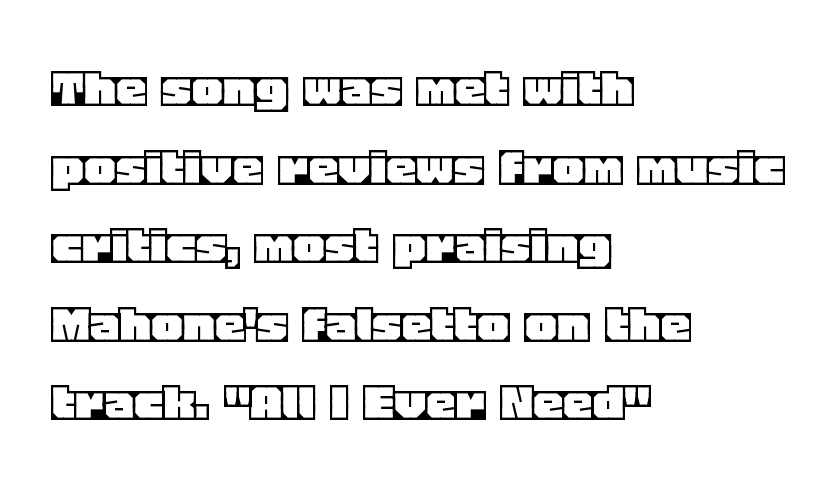
The image shows 60 px text type, upright; set left-aligned, normal line spacing (1.31x), normal letter spacing, not underlined; a large x-height.
